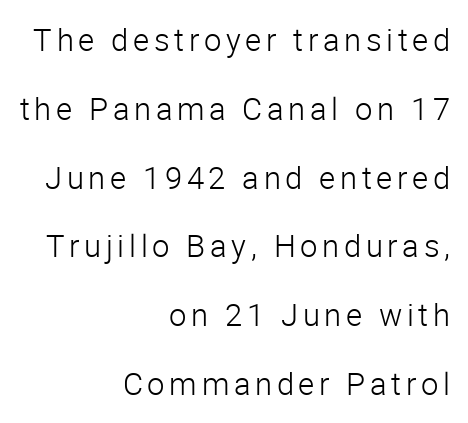
{"serif": "no", "italic": "no", "bold": "no", "weight": "light", "width": "normal", "stroke_contrast": "low", "x_height": "medium", "monospaced": "no", "underline": "no", "align": "right", "line_spacing": "loose", "line_spacing_ratio": 2.22, "glyph_px": 31}
